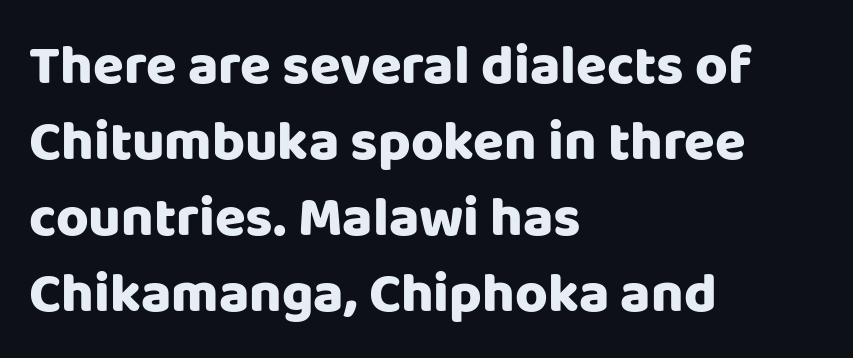
It's the straight-up-and-down kind of type. The rag falls on the right side of this text block. How would I describe the line gaps? Plain and ordinary. This sample uses plain, unmodified letter spacing.
